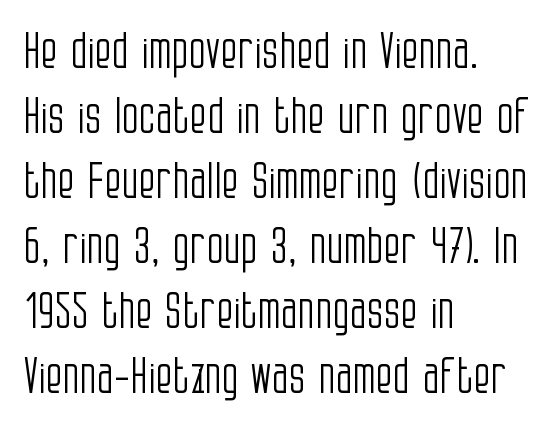
{"serif": "no", "italic": "no", "bold": "no", "weight": "light", "width": "condensed", "stroke_contrast": "low", "x_height": "large", "monospaced": "no", "underline": "no", "align": "left", "line_spacing": "normal", "line_spacing_ratio": 1.3, "letter_spacing": "normal", "letter_spacing_em": 0.0, "glyph_px": 50}
